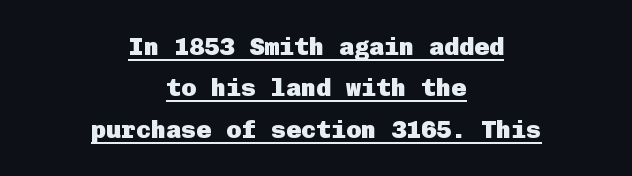
Q: Is the text bold? A: Yes.
Q: Is the text italic (slanted)? A: No, it is upright.
Q: Is the text underlined? A: Yes.
Q: How is the paragraph aligned? A: Centered.
Q: Is the spacing between letters normal or unusually wide? A: Normal.
Q: Is the spacing between lines tight, normal or loose? A: Normal.
